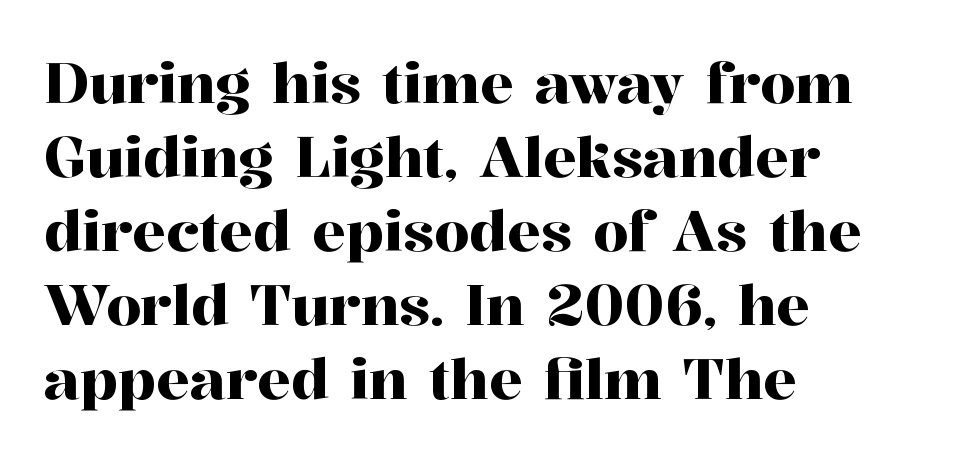
Note the varied advance widths — an 'i' is clearly narrower than an 'm'. The text was rendered using a seriffed face with decorative stroke endings. All the whitespace from short lines collects on the right. Caption: standard tracking, unaltered. Vertically, the passage feels balanced, rows spaced as you'd expect. Unmarked baselines from the first word to the last.
